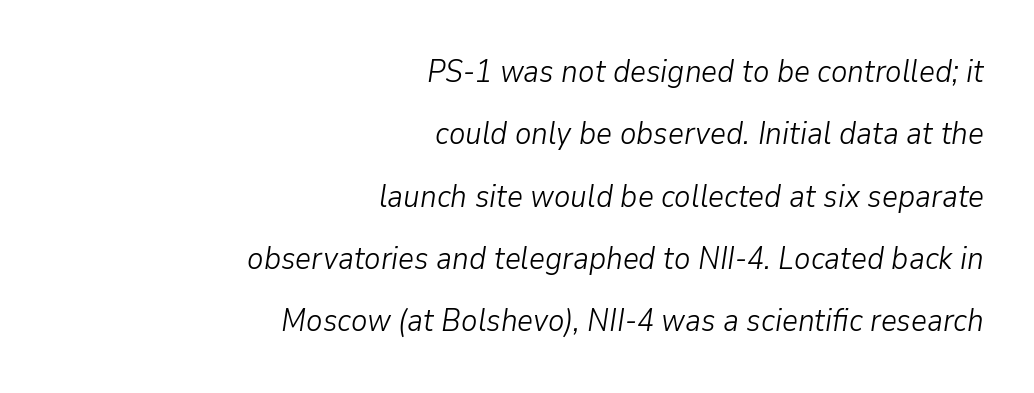
{"italic": "yes", "lean": "right", "slant_degrees": 9, "bold": "no", "weight": "light", "width": "normal", "stroke_contrast": "low", "x_height": "medium", "monospaced": "no", "underline": "no", "align": "right", "line_spacing": "loose", "line_spacing_ratio": 2.01, "letter_spacing": "normal", "letter_spacing_em": 0.0, "glyph_px": 31}
